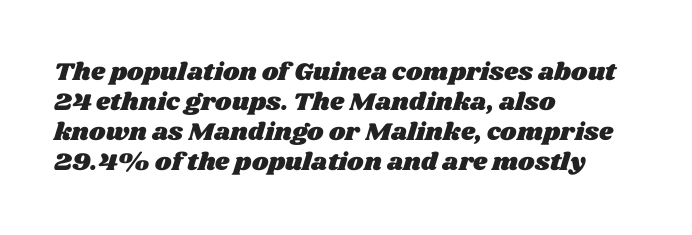
The image shows 25 px text type; set left-aligned, line spacing 1.2x, normal letter spacing, not underlined.
